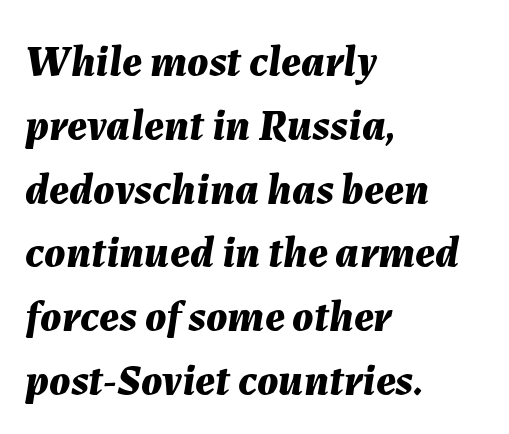
{"italic": "yes", "lean": "right", "slant_degrees": 7, "bold": "yes", "weight": "bold", "width": "normal", "stroke_contrast": "medium", "x_height": "medium", "monospaced": "no", "underline": "no", "align": "left", "line_spacing": "normal", "line_spacing_ratio": 1.45, "letter_spacing": "normal", "letter_spacing_em": 0.0, "glyph_px": 44}
